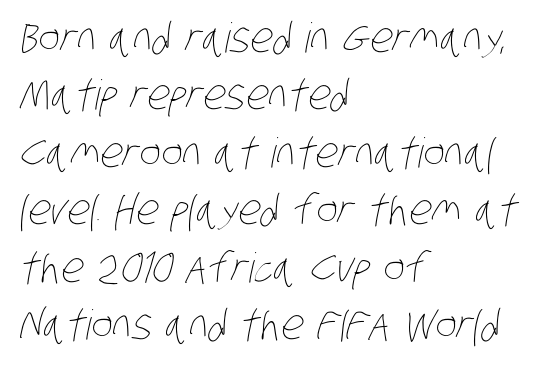
{"bold": "no", "weight": "thin", "width": "condensed", "stroke_contrast": "low", "x_height": "large", "monospaced": "no", "underline": "no", "align": "left", "line_spacing": "normal", "line_spacing_ratio": 1.4, "letter_spacing": "normal", "letter_spacing_em": 0.0, "glyph_px": 41}
